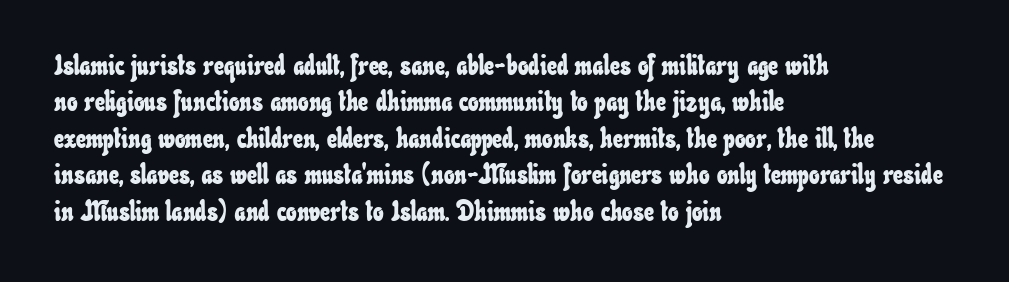
Each row of text sits above clean, open space. Character widths vary here, with narrow letters taking less room than wide ones. Is there much room between lines? A standard amount, neither cramped nor airy. How are the letters spaced? Ordinarily, with no added tracking. Casual observation: everything's shoved over to the left.
